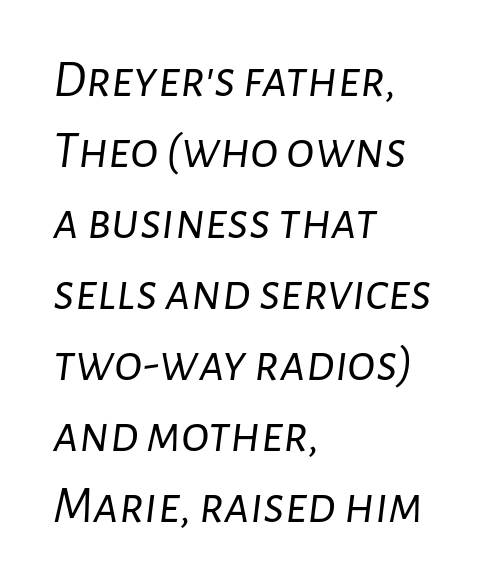
Words float on clear page, feet unadorned. Vertical spacing — default. Glyph-to-glyph distance matches everyday printed text. Spacing verdict: proportional, widths tailored to each character.
